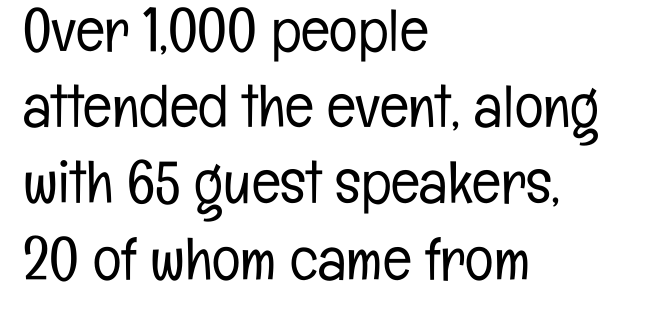
Q: Is the text bold? A: No.
Q: Is the text italic (slanted)? A: No, it is upright.
Q: Is the typeface a serif or a sans-serif typeface? A: Sans-serif.
Q: Is the text underlined? A: No.
Q: How is the paragraph aligned? A: Left-aligned.
Q: Is the spacing between letters normal or unusually wide? A: Normal.
Q: Is the spacing between lines tight, normal or loose? A: Normal.
Q: Width (condensed, normal, or wide)? A: Condensed.
Q: Stroke contrast? A: Low.
Q: x-height? A: Medium.
Q: Monospaced? A: No.
